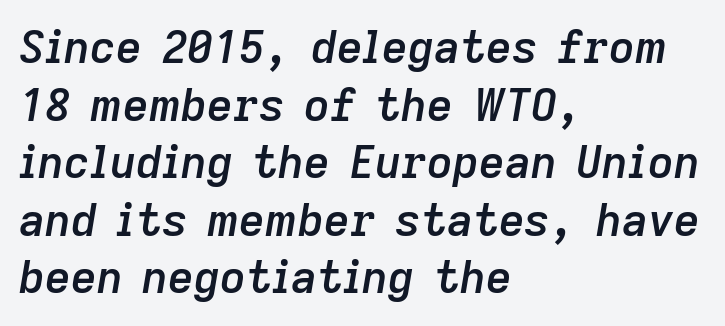
{"italic": "yes", "lean": "right", "slant_degrees": 9, "bold": "semi", "weight": "semibold", "width": "normal", "stroke_contrast": "low", "x_height": "medium", "monospaced": "no", "underline": "no", "align": "left", "line_spacing": "normal", "line_spacing_ratio": 1.28, "letter_spacing": "normal", "letter_spacing_em": 0.0, "glyph_px": 45}
